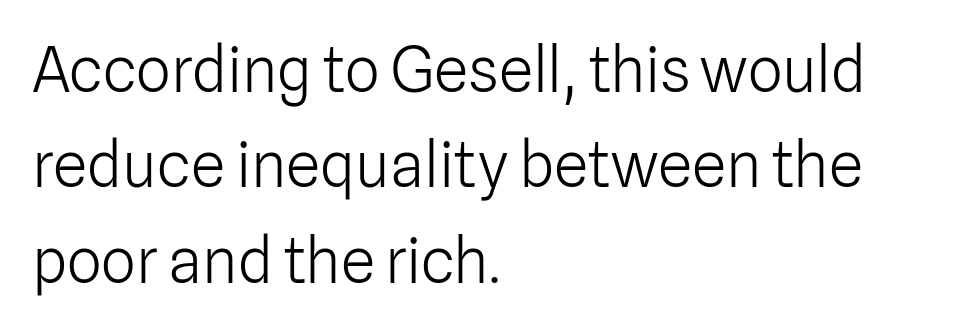
Plain, unruled lines of type. Proportional: the letters do not fall into vertical columns. To sum up the face: it is a sans, with no serifs. A light-to-regular cut is what we see here.
